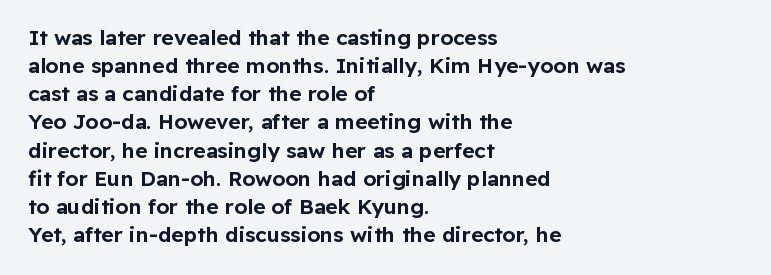
{"italic": "no", "underline": "no", "align": "left", "line_spacing": "normal", "line_spacing_ratio": 1.34, "letter_spacing": "normal", "letter_spacing_em": 0.0, "glyph_px": 21}
